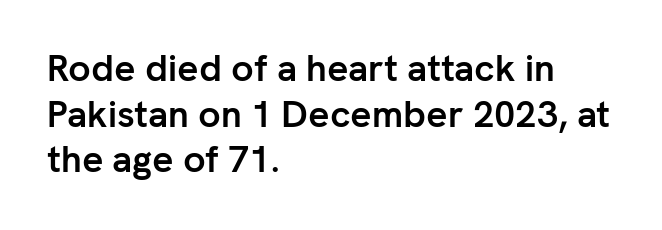
Q: Is the text bold? A: Yes.
Q: Is the text italic (slanted)? A: No, it is upright.
Q: Is the typeface a serif or a sans-serif typeface? A: Sans-serif.
Q: Is the text underlined? A: No.
Q: How is the paragraph aligned? A: Left-aligned.
Q: Is the spacing between letters normal or unusually wide? A: Normal.
Q: Width (condensed, normal, or wide)? A: Normal.
Q: Stroke contrast? A: Low.
Q: x-height? A: Medium.
Q: Monospaced? A: No.
